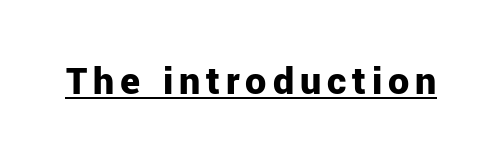
The image shows 42 px bold sans-serif type, upright; set underlined; low stroke contrast and a medium x-height.
